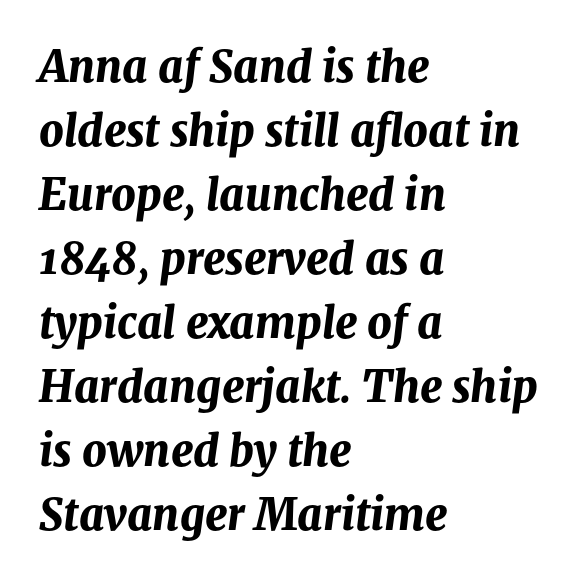
{"italic": "yes", "lean": "right", "slant_degrees": 8, "bold": "yes", "weight": "bold", "width": "normal", "stroke_contrast": "medium", "x_height": "medium", "monospaced": "no", "underline": "no", "align": "left", "line_spacing": "normal", "line_spacing_ratio": 1.49, "letter_spacing": "normal", "letter_spacing_em": 0.0, "glyph_px": 43}
